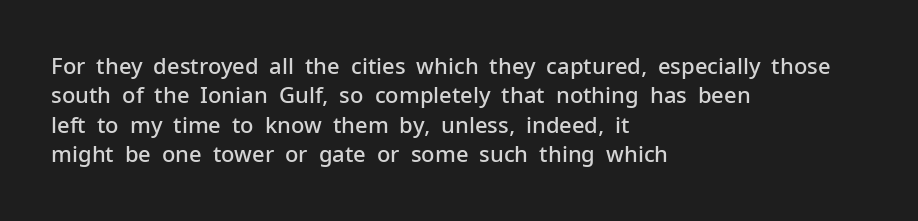
Q: Is the text bold? A: Semi-bold.
Q: Is the text italic (slanted)? A: No, it is upright.
Q: Is the text underlined? A: No.
Q: How is the paragraph aligned? A: Left-aligned.
Q: Is the spacing between letters normal or unusually wide? A: Normal.
Q: Is the spacing between lines tight, normal or loose? A: Normal.
